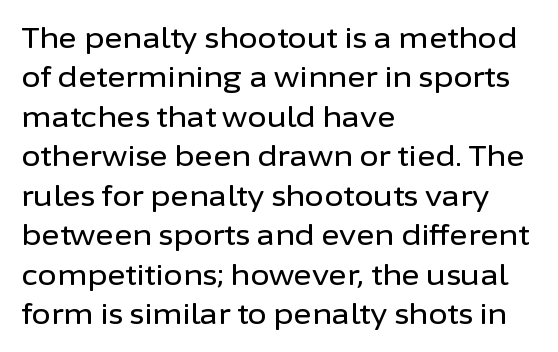
{"serif": "no", "italic": "no", "width": "normal", "stroke_contrast": "low", "x_height": "medium", "monospaced": "no", "underline": "no", "align": "left", "line_spacing": "normal", "line_spacing_ratio": 1.41, "letter_spacing": "normal", "letter_spacing_em": 0.0, "glyph_px": 28}
